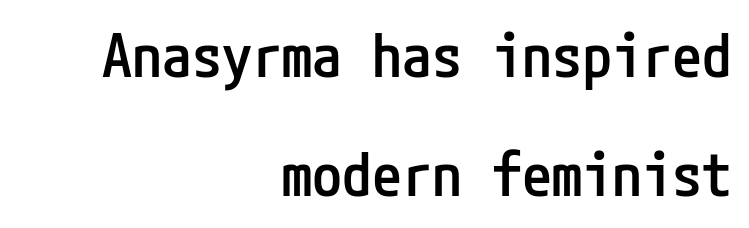
{"serif": "no", "italic": "no", "bold": "semi", "weight": "semibold", "width": "condensed", "stroke_contrast": "low", "x_height": "medium", "underline": "no", "align": "right", "line_spacing": "loose", "line_spacing_ratio": 1.98, "letter_spacing": "normal", "letter_spacing_em": 0.0, "glyph_px": 60}
